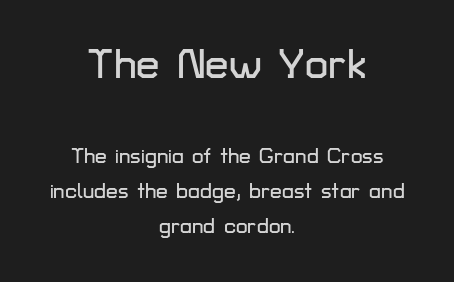
Q: Is the text italic (slanted)? A: No, it is upright.
Q: Is the typeface a serif or a sans-serif typeface? A: Sans-serif.
Q: Is the text underlined? A: No.
Q: How is the paragraph aligned? A: Centered.
Q: Is the spacing between letters normal or unusually wide? A: Normal.
Q: Is the spacing between lines tight, normal or loose? A: Normal.
Q: Which block of text is set in a larger size, the first (top) or the second (bottom)? A: The first (top) one.
Q: Width (condensed, normal, or wide)? A: Normal.
Q: Stroke contrast? A: Low.
Q: x-height? A: Medium.
Q: Monospaced? A: No.
